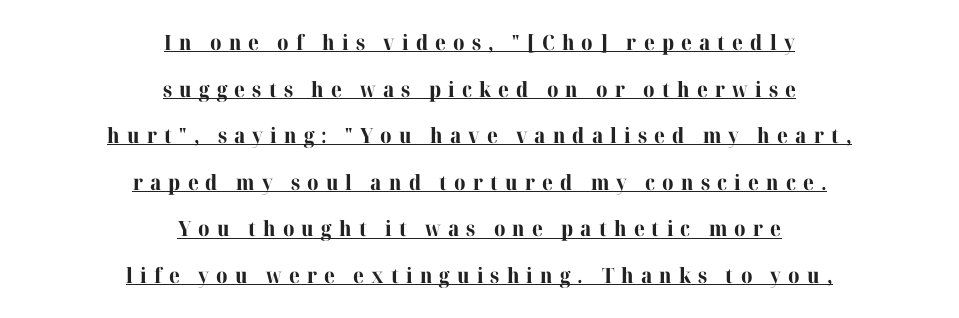
The image shows 21 px bold type, upright; set centered, loose line spacing (2.22x), unusually wide letter spacing (+0.34 em), underlined.
